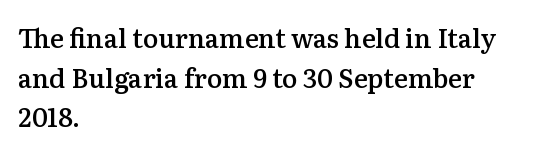
If you measured baseline to baseline, you'd find a middling distance. The typesetting leans somewhat heavy: a semibold. Which margin do the lines hug? The left one — the right edge is uneven. The font's upright variant was chosen for this text.
